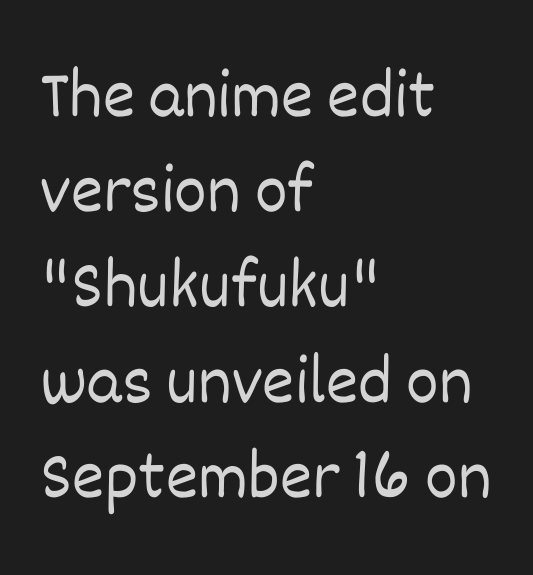
{"italic": "no", "bold": "no", "weight": "light", "width": "normal", "stroke_contrast": "low", "x_height": "large", "monospaced": "no", "underline": "no", "align": "left", "line_spacing": "normal", "line_spacing_ratio": 1.38, "letter_spacing": "normal", "letter_spacing_em": 0.0, "glyph_px": 69}
